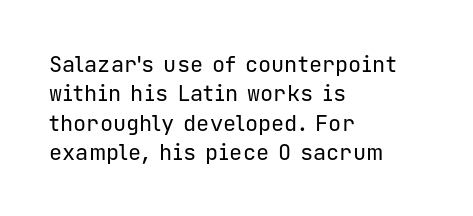
{"italic": "no", "bold": "no", "underline": "no", "align": "left", "line_spacing": "normal", "line_spacing_ratio": 1.33, "letter_spacing": "normal", "letter_spacing_em": 0.0, "glyph_px": 22}
